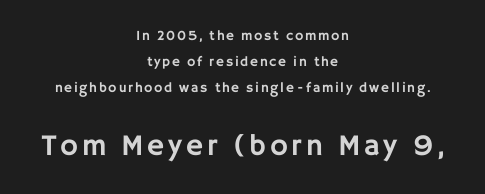
The image shows 30 px sans-serif type, upright; set centered, line spacing 1.84x, not underlined; the second (bottom) block is 2.14x larger; low stroke contrast and a large x-height.
